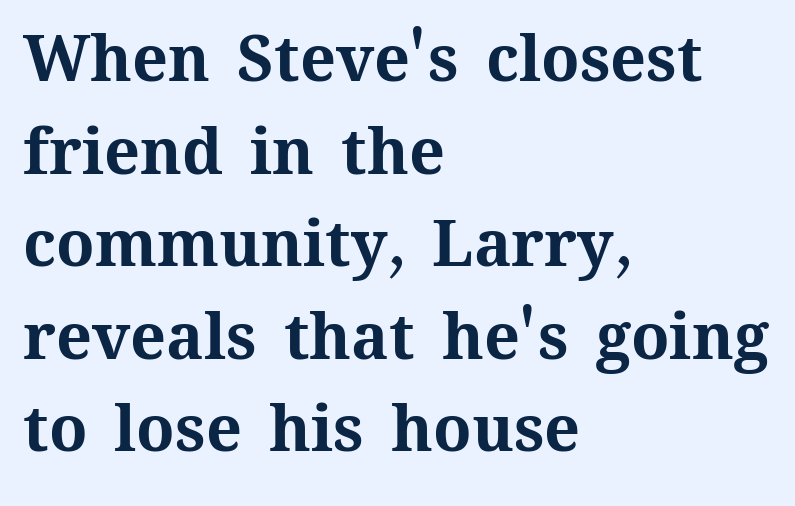
{"italic": "no", "bold": "yes", "weight": "bold", "width": "normal", "stroke_contrast": "medium", "x_height": "medium", "monospaced": "no", "underline": "no", "align": "left", "line_spacing": "normal", "line_spacing_ratio": 1.47, "letter_spacing": "normal", "letter_spacing_em": 0.0, "glyph_px": 63}
